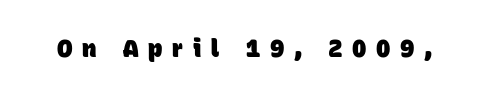
Q: Is the text bold? A: Yes.
Q: Is the text underlined? A: No.
Q: Is the spacing between letters normal or unusually wide? A: Unusually wide.
